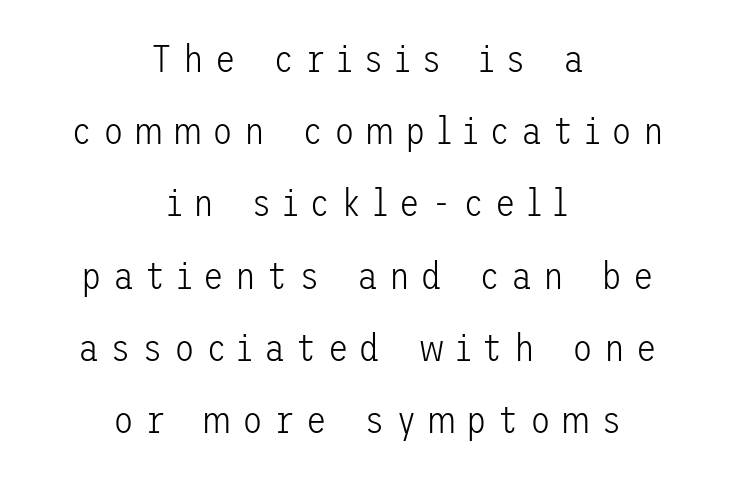
The image shows 38 px light sans-serif type, upright; set centered, loose line spacing (1.9x), unusually wide letter spacing (+0.29 em), not underlined; low stroke contrast and a medium x-height.
